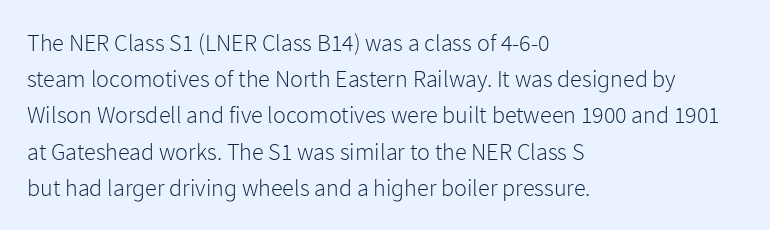
The image shows 24 px text type, upright; set left-aligned, normal line spacing (1.51x), normal letter spacing, not underlined.
